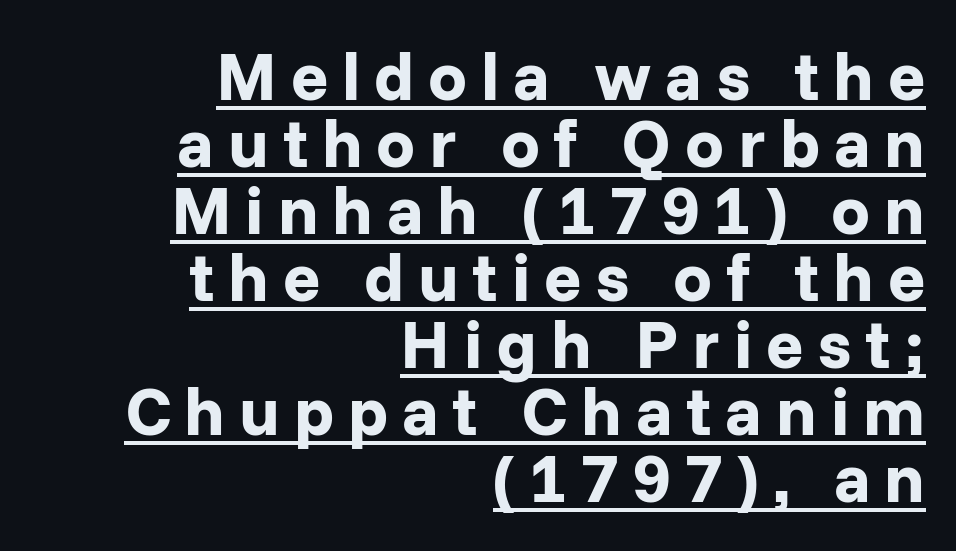
{"serif": "no", "italic": "no", "bold": "yes", "weight": "bold", "width": "normal", "stroke_contrast": "low", "x_height": "medium", "monospaced": "no", "underline": "yes", "align": "right", "line_spacing": "tight", "line_spacing_ratio": 0.97, "letter_spacing": "wide", "letter_spacing_em": 0.2, "glyph_px": 69}
